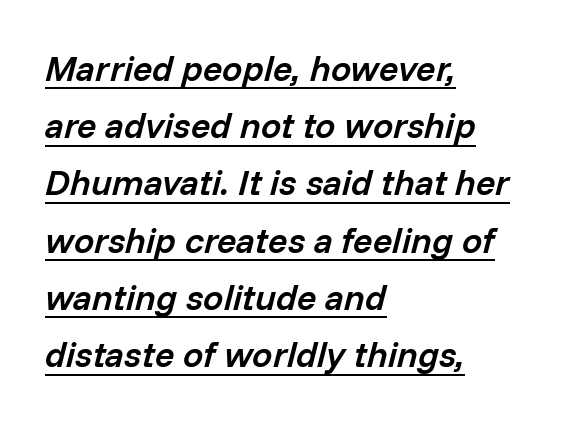
The image shows 36 px semibold type, italic (leaning right); set left-aligned, normal line spacing (1.59x), normal letter spacing, underlined; low stroke contrast and a medium x-height.
